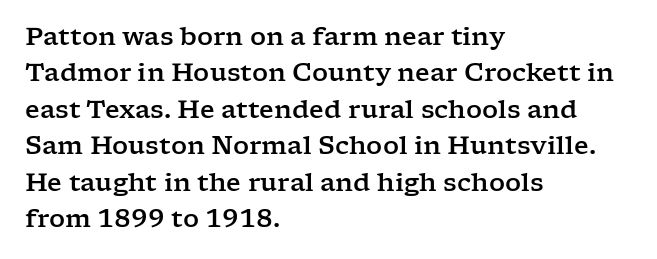
Plain, unruled lines of type. The type is set solid horizontally, with unmodified tracking. Tall strokes in this sample are plumb rather than angled. Regarding leading, the lines here are spaced in the standard way.
